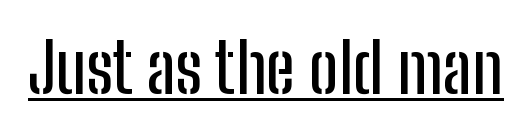
{"serif": "no", "italic": "no", "width": "condensed", "stroke_contrast": "low", "x_height": "medium", "monospaced": "no", "underline": "yes", "letter_spacing": "normal", "letter_spacing_em": 0.0, "glyph_px": 69}
